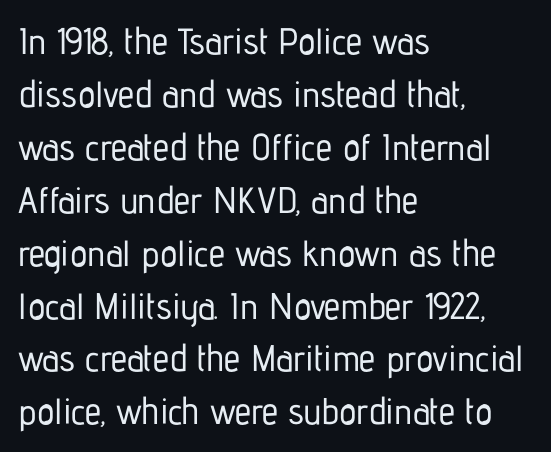
Horizontal alignment here is leftward, the default for most running prose. The specimen reads as upright at a glance. The designer left line spacing at the default. This sample uses plain, unmodified letter spacing.
